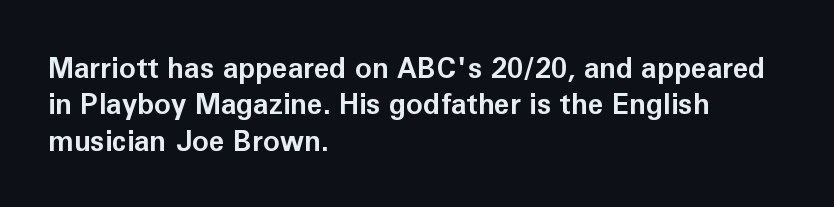
Has an underline been added? It has not. There is no visible air inserted between adjacent glyphs. The ragged edge is on the right, which tells us the setting is flush left. Look at the stroke-to-counter ratio: heavy, a bold. A sans-serif font was chosen for this passage.
